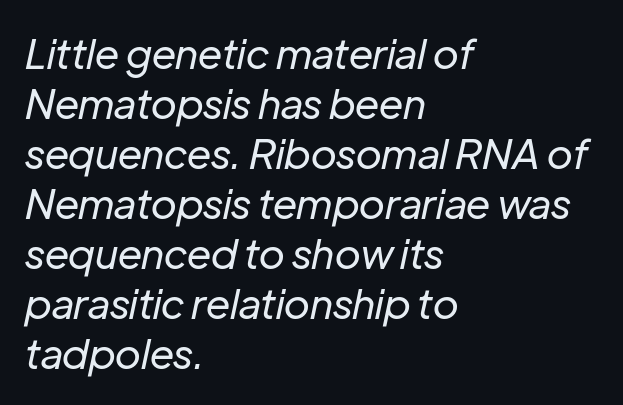
Q: Is the text bold? A: No.
Q: Is the text italic (slanted)? A: Yes, it leans right by about 12 degrees.
Q: Is the text underlined? A: No.
Q: How is the paragraph aligned? A: Left-aligned.
Q: Is the spacing between letters normal or unusually wide? A: Normal.
Q: Width (condensed, normal, or wide)? A: Normal.
Q: Stroke contrast? A: Low.
Q: x-height? A: Medium.
Q: Monospaced? A: No.
